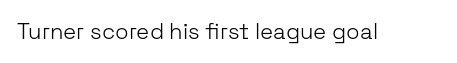
{"italic": "no", "bold": "no", "underline": "no", "letter_spacing": "normal", "letter_spacing_em": 0.0, "glyph_px": 22}
